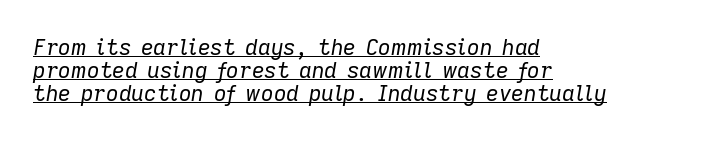
Students, observe the line beneath the letters — that is underlining. In CSS terms this would be text-align: left. Counters stay open thanks to moderate or lighter strokes. Would a proofreader flag this as italicized? Yes.
